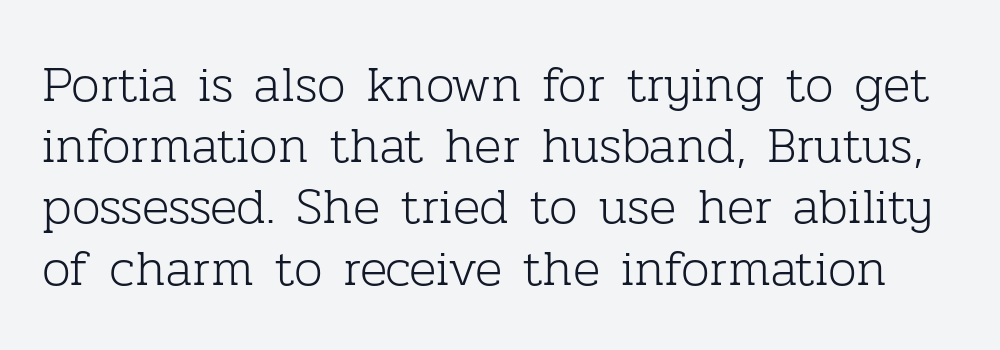
{"serif": "yes", "italic": "no", "bold": "no", "weight": "light", "width": "normal", "stroke_contrast": "low", "x_height": "medium", "monospaced": "no", "underline": "no", "line_spacing_ratio": 1.2, "letter_spacing": "normal", "letter_spacing_em": 0.0, "glyph_px": 51}
